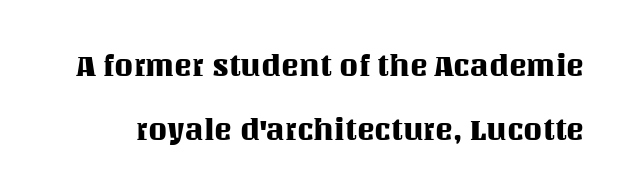
The image shows 30 px text type, upright; set loose line spacing (2.15x), normal letter spacing, not underlined; medium stroke contrast and a large x-height.
